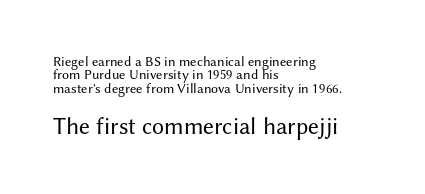
The image shows 24 px text type, upright; set left-aligned, tight line spacing (0.95x), normal letter spacing, not underlined; the second (bottom) block is 1.71x larger.
